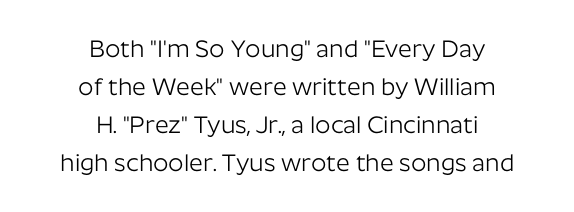
Q: Is the text bold? A: No.
Q: Is the text italic (slanted)? A: No, it is upright.
Q: Is the text underlined? A: No.
Q: How is the paragraph aligned? A: Centered.
Q: Is the spacing between letters normal or unusually wide? A: Normal.
Q: Is the spacing between lines tight, normal or loose? A: Normal.
